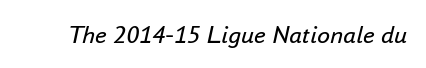
This rendering leaves character spacing at its baseline value. No letter is thick-stroked: the sample isn't bold. Descenders hang freely into open space. Every character sits at an angle, as italics do.
